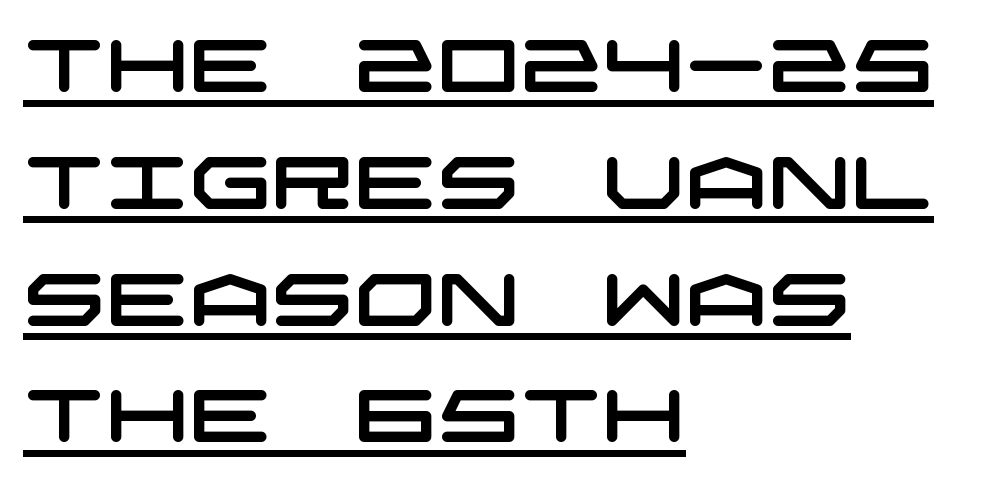
The image shows 73 px wide sans-serif type; set left-aligned, normal line spacing (1.6x), normal letter spacing, underlined; low stroke contrast and a large x-height.
